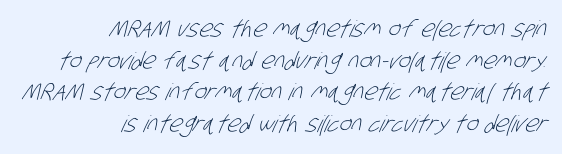
Q: Is the text bold? A: No.
Q: Is the text underlined? A: No.
Q: How is the paragraph aligned? A: Right-aligned.
Q: Is the spacing between letters normal or unusually wide? A: Normal.
Q: Is the spacing between lines tight, normal or loose? A: Normal.
